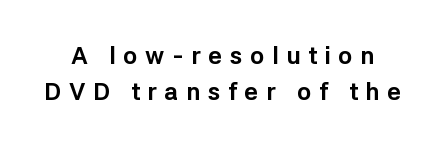
Each new line begins a customary step beneath the previous one. You can tell it's not italic because the verticals are truly vertical. Emphasis by weight is at full strength: bold. Clear beneath every line of the passage. You could only call the tracking loose — the letters float apart.
